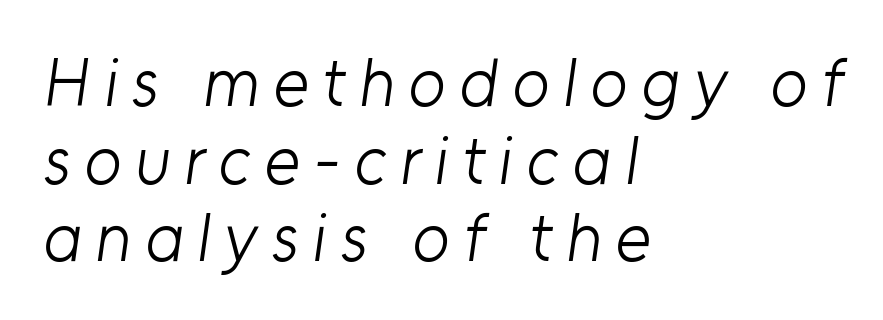
The image shows 68 px light sans-serif type; set left-aligned, tight line spacing (1.14x), unusually wide letter spacing (+0.2 em), not underlined; low stroke contrast and a medium x-height.
